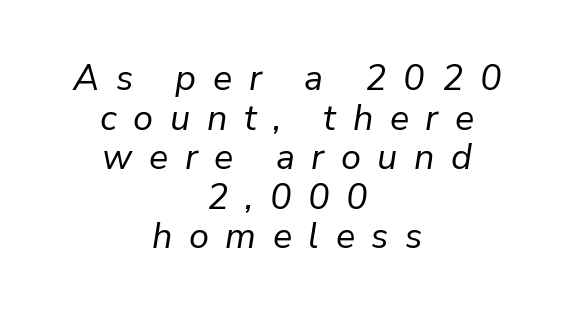
The passage shown stacks its lines with hardly any gap. Words float on clear page, feet unadorned. Loose tracking; the words dissolve into strings of separated letters. The whitespace from short lines is split evenly between both sides.
